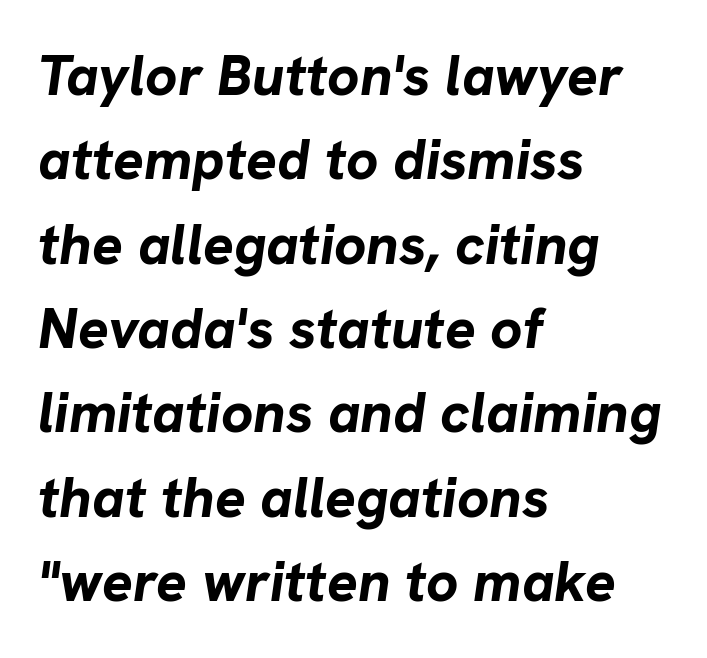
When letters slant like this, we call the style italic. The passage shown is typed in a proportional face where columns would drift. I'd describe the lettering as bold — thick and assertive. The passage shown is not underscored anywhere.
